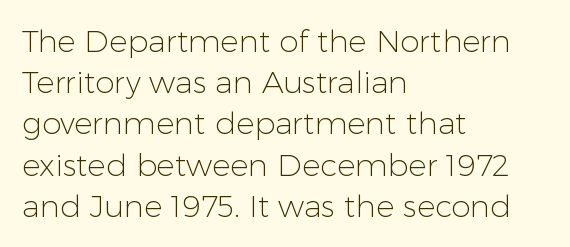
Q: Is the text bold? A: No.
Q: Is the text italic (slanted)? A: No, it is upright.
Q: Is the typeface a serif or a sans-serif typeface? A: Sans-serif.
Q: Is the text underlined? A: No.
Q: How is the paragraph aligned? A: Left-aligned.
Q: Is the spacing between letters normal or unusually wide? A: Normal.
Q: Is the spacing between lines tight, normal or loose? A: Normal.
Q: Width (condensed, normal, or wide)? A: Normal.
Q: Stroke contrast? A: Low.
Q: x-height? A: Medium.
Q: Monospaced? A: No.
